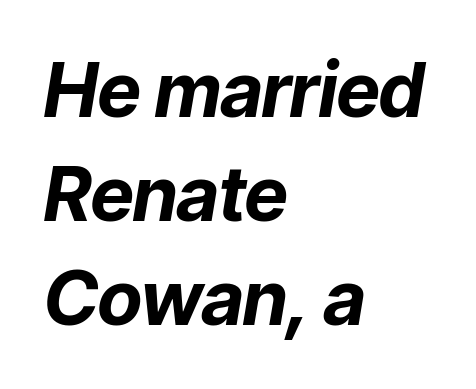
The text block is weighted toward the left margin, trailing off unevenly rightward. Letter spacing: default. Nobody drew a line under any word here. Every letter is thick-stroked: bold, no question. Compared with typical paragraphs, the rows here are spaced about the same.
